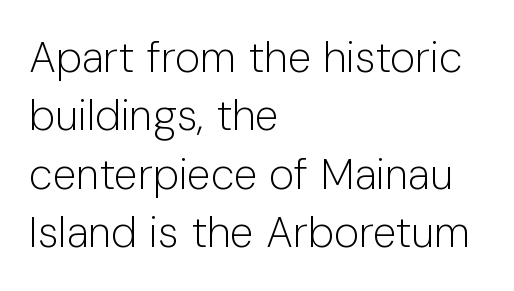
{"serif": "no", "italic": "no", "bold": "no", "weight": "light", "width": "normal", "stroke_contrast": "low", "x_height": "medium", "monospaced": "no", "underline": "no", "align": "left", "line_spacing": "normal", "line_spacing_ratio": 1.36, "letter_spacing": "normal", "letter_spacing_em": 0.0, "glyph_px": 43}
